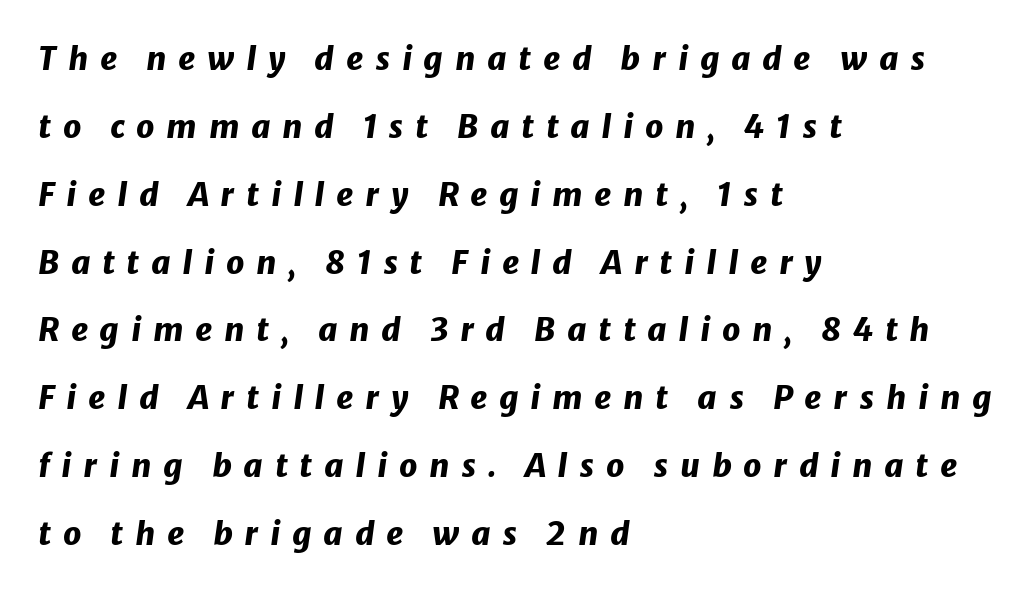
The leading is generous, giving the passage an open texture. Leftover space on each line is placed entirely after the last word. The area under the type is left untouched. These lines are rendered in a variable-pitch font. You'd pick this weight for a headline — it's a proper bold.
